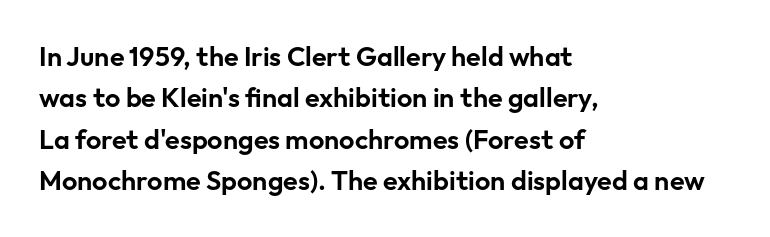
The image shows 27 px text type, upright; set left-aligned, normal line spacing (1.53x), normal letter spacing, not underlined.
